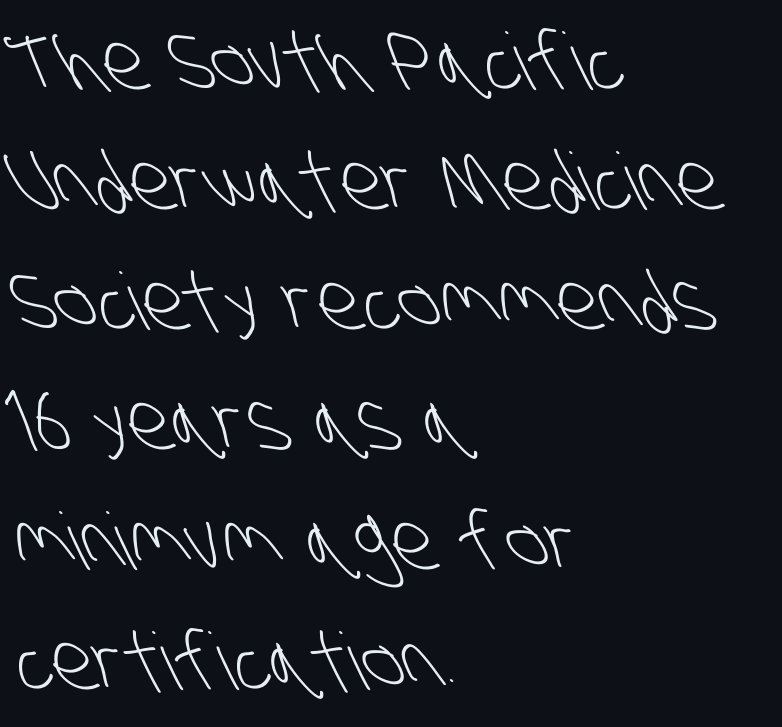
Q: Is the text bold? A: No.
Q: Is the typeface a serif or a sans-serif typeface? A: Sans-serif.
Q: Is the text underlined? A: No.
Q: How is the paragraph aligned? A: Left-aligned.
Q: Is the spacing between letters normal or unusually wide? A: Normal.
Q: Is the spacing between lines tight, normal or loose? A: Normal.
Q: Width (condensed, normal, or wide)? A: Condensed.
Q: Stroke contrast? A: Low.
Q: x-height? A: Large.
Q: Monospaced? A: No.
